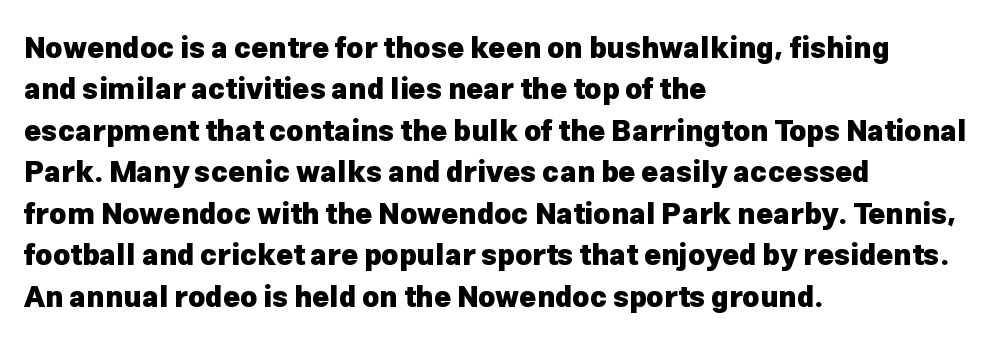
Examine the stroke ends and you'll find no serifs. The letters stand straight up with perfectly vertical stems. On the weight axis this lands at bold, roughly 700. Note the varied advance widths — an 'i' is clearly narrower than an 'm'. Typeset ragged right — the left edge is the straight one. Anything drawn beneath the words? Only blank space.
